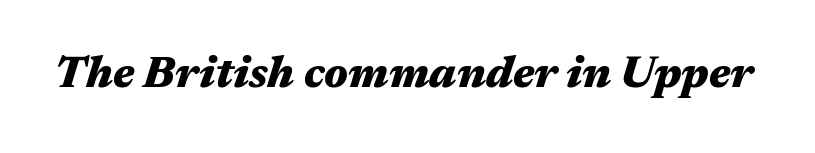
{"italic": "yes", "lean": "right", "slant_degrees": 17, "bold": "yes", "weight": "heavy", "width": "wide", "stroke_contrast": "medium", "x_height": "medium", "monospaced": "no", "underline": "no", "letter_spacing": "normal", "letter_spacing_em": 0.0, "glyph_px": 44}
